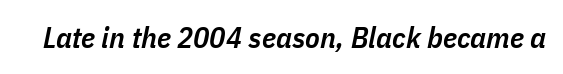
{"italic": "yes", "lean": "right", "slant_degrees": 11, "bold": "semi", "weight": "semibold", "width": "condensed", "stroke_contrast": "low", "x_height": "medium", "monospaced": "no", "underline": "no", "letter_spacing": "normal", "letter_spacing_em": 0.0, "glyph_px": 30}
